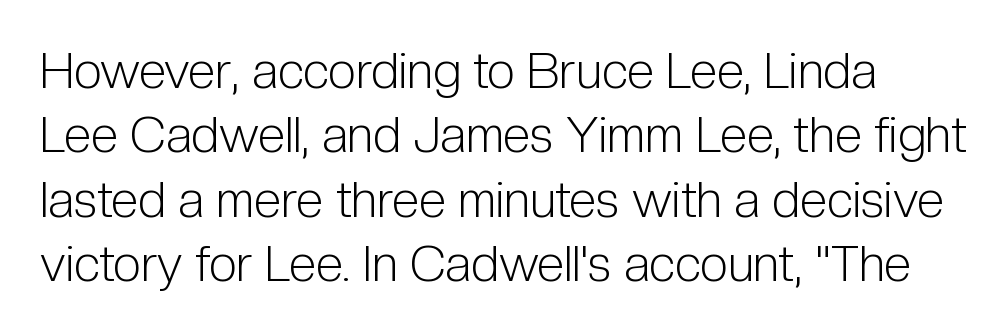
{"serif": "no", "italic": "no", "bold": "no", "weight": "light", "width": "condensed", "stroke_contrast": "low", "x_height": "medium", "monospaced": "no", "underline": "no", "line_spacing": "normal", "line_spacing_ratio": 1.29, "letter_spacing": "normal", "letter_spacing_em": 0.0, "glyph_px": 50}
